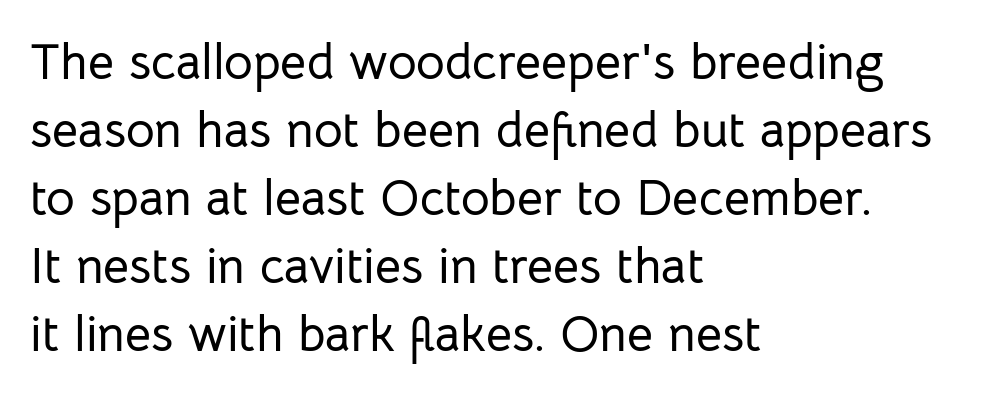
{"serif": "no", "italic": "no", "width": "normal", "stroke_contrast": "low", "x_height": "medium", "monospaced": "no", "underline": "no", "align": "left", "line_spacing": "normal", "line_spacing_ratio": 1.36, "letter_spacing": "normal", "letter_spacing_em": 0.0, "glyph_px": 50}
